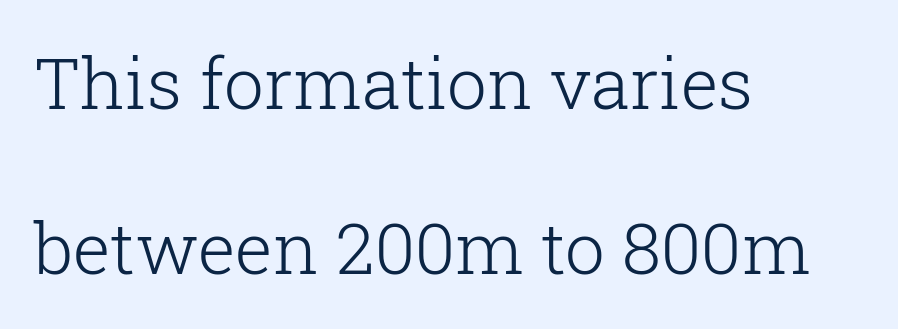
The image shows 71 px light serif type, upright; set left-aligned, loose line spacing (2.33x), normal letter spacing, not underlined; low stroke contrast and a medium x-height.
